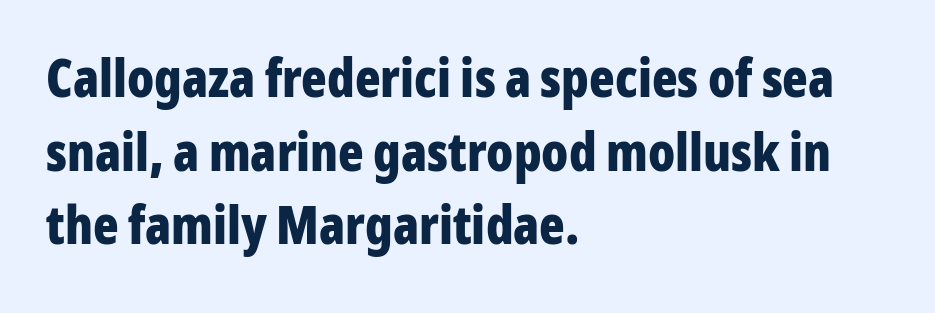
Emphasis by weight is at full strength: bold. A normal amount of white space separates one row of letters from the next. These lines are composed in type without serifs. The paragraph has a hard left edge and a soft right edge. Underlining? Definitely not there. The type sits square on the baseline with zero lean.
